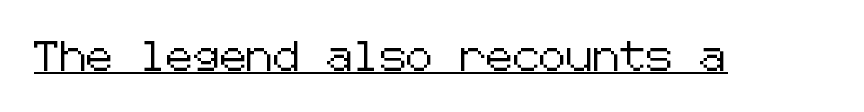
{"serif": "no", "italic": "no", "width": "normal", "stroke_contrast": "low", "x_height": "medium", "underline": "yes", "letter_spacing": "normal", "letter_spacing_em": 0.0, "glyph_px": 30}
